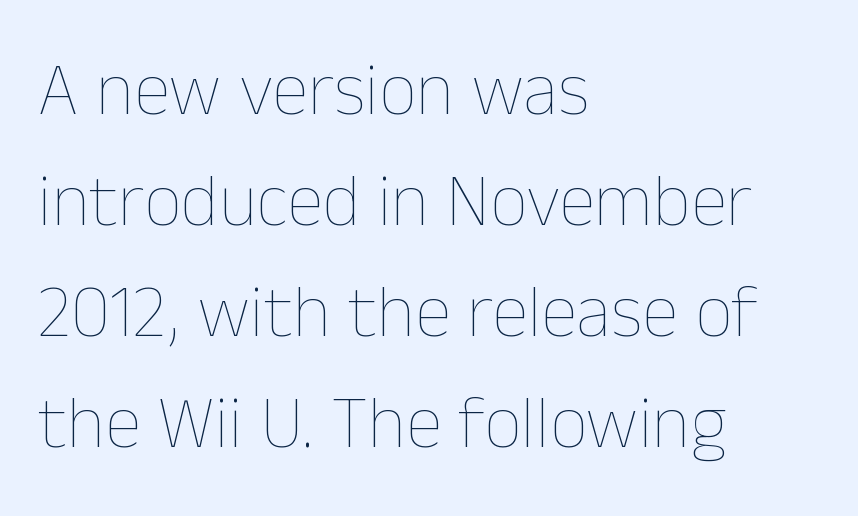
The rendering anchors every line to the left-hand side. Regular leading. The rendering uses natural spacing where letterforms have individual widths. Does extra space separate the letters? No, they use regular spacing. Decoration check: the copy has no underline. Upright lettering throughout.
